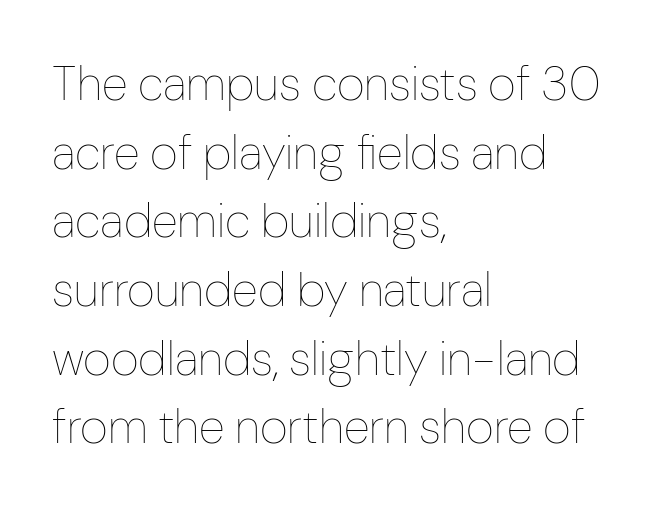
{"italic": "no", "bold": "no", "weight": "thin", "width": "condensed", "stroke_contrast": "low", "x_height": "medium", "monospaced": "no", "underline": "no", "align": "left", "line_spacing": "normal", "line_spacing_ratio": 1.43, "letter_spacing": "normal", "letter_spacing_em": 0.0, "glyph_px": 48}
